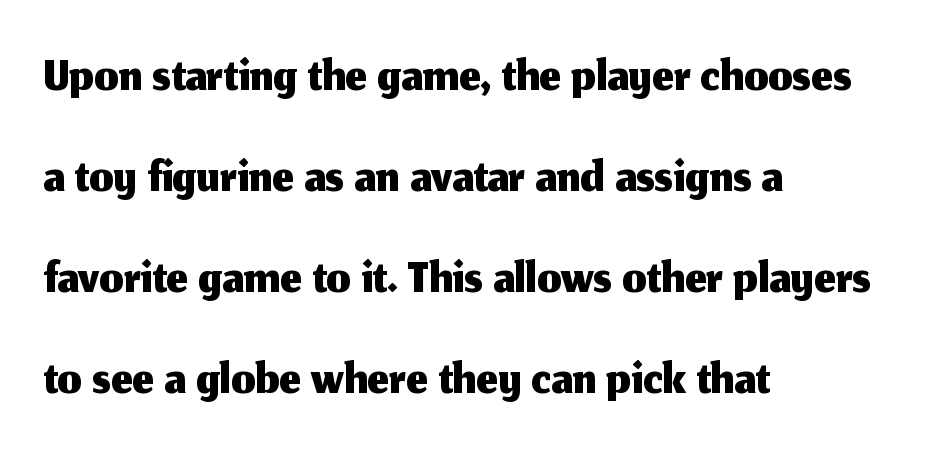
This rendering leaves character spacing at its baseline value. Where is the straight margin? On the left. Every character sits straight up, as roman type does. Clear beneath every line of the passage. A sans-serif font was chosen for this passage. Is this a fixed-width face? No — the glyphs have proportional, varying widths.
